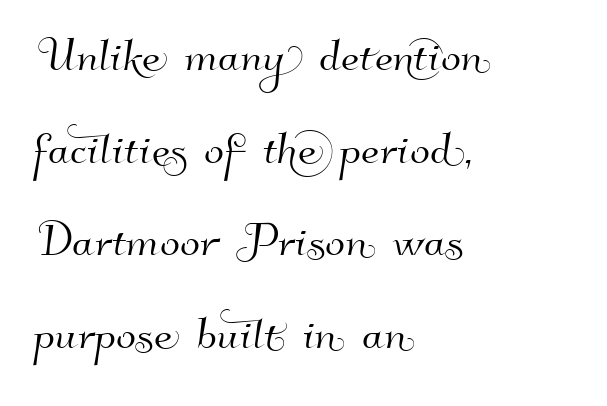
Each word holds together tightly as a unit, with standard inter-letter gaps. Lines of text with bare space underneath. This is sans-serif lettering, the kind often seen on screens and signage. These lines are rendered in a variable-pitch font. The compositor pushed each line to the left boundary. These lines sit exactly where default settings would place them.
